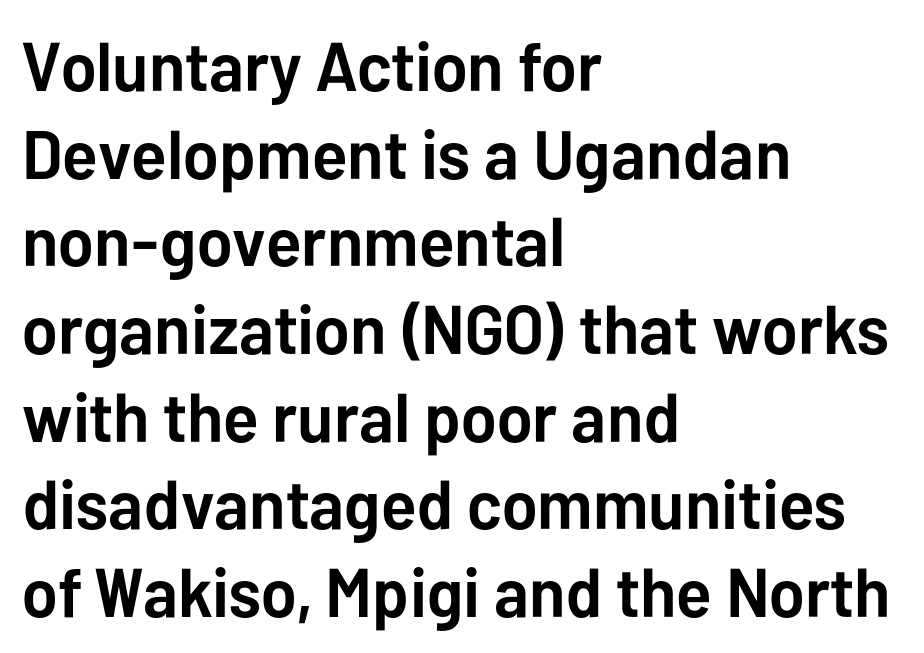
Q: Is the text bold? A: Yes.
Q: Is the text italic (slanted)? A: No, it is upright.
Q: Is the typeface a serif or a sans-serif typeface? A: Sans-serif.
Q: Is the text underlined? A: No.
Q: How is the paragraph aligned? A: Left-aligned.
Q: Is the spacing between letters normal or unusually wide? A: Normal.
Q: Is the spacing between lines tight, normal or loose? A: Normal.
Q: Width (condensed, normal, or wide)? A: Normal.
Q: Stroke contrast? A: Low.
Q: x-height? A: Medium.
Q: Monospaced? A: No.
